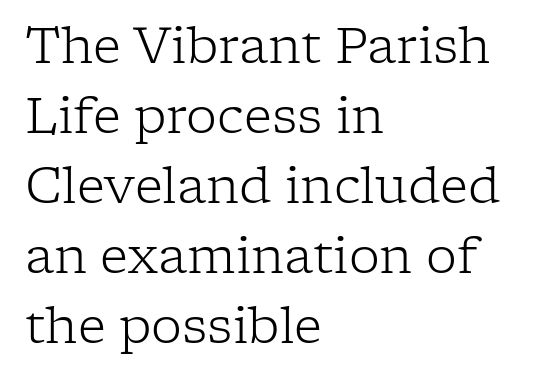
{"serif": "yes", "italic": "no", "bold": "no", "weight": "light", "width": "normal", "stroke_contrast": "low", "x_height": "medium", "monospaced": "no", "underline": "no", "align": "left", "line_spacing": "normal", "line_spacing_ratio": 1.43, "letter_spacing": "normal", "letter_spacing_em": 0.0, "glyph_px": 49}
